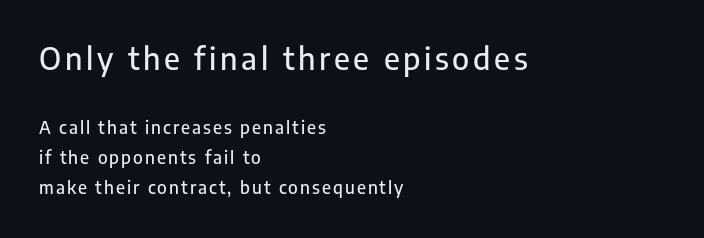
The image shows 30 px sans-serif type, upright; set left-aligned, line spacing 1.77x, not underlined; the first (top) block is 1.76x larger; low stroke contrast and a medium x-height.
